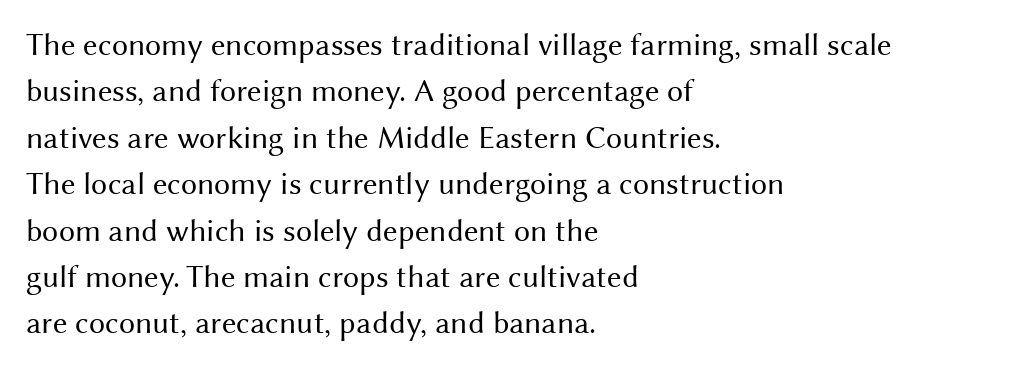
Is this a fixed-width face? No — the glyphs have proportional, varying widths. This sample uses plain, unmodified letter spacing. No heavy texture on the line: the type isn't bold. These lines sit exactly where default settings would place them.
